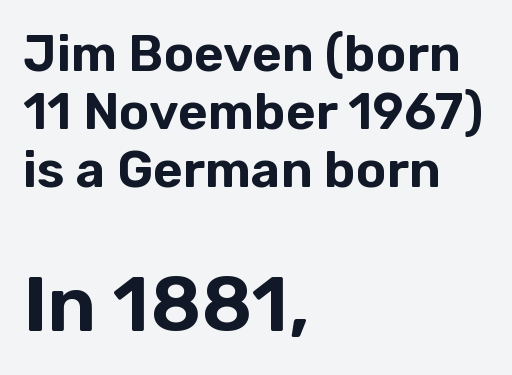
The image shows 77 px sans-serif type, upright; set left-aligned, tight line spacing (1.14x), normal letter spacing, not underlined; the second (bottom) block is 1.51x larger; low stroke contrast and a medium x-height.
